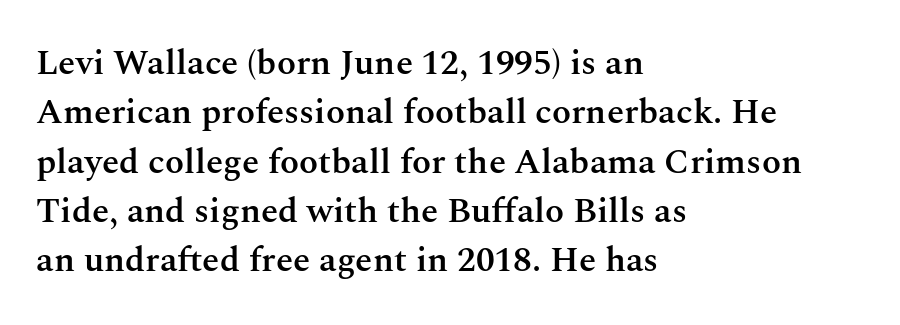
Q: Is the text bold? A: Semi-bold.
Q: Is the text italic (slanted)? A: No, it is upright.
Q: Is the typeface a serif or a sans-serif typeface? A: Serif.
Q: Is the text underlined? A: No.
Q: How is the paragraph aligned? A: Left-aligned.
Q: Is the spacing between letters normal or unusually wide? A: Normal.
Q: Is the spacing between lines tight, normal or loose? A: Normal.
Q: Width (condensed, normal, or wide)? A: Normal.
Q: Stroke contrast? A: Medium.
Q: x-height? A: Medium.
Q: Monospaced? A: No.
